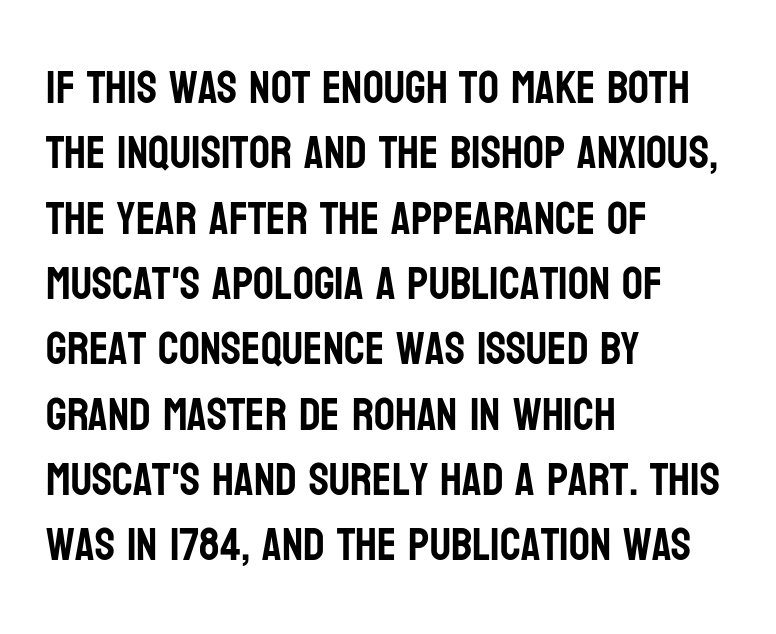
The image shows 46 px condensed sans-serif type, upright; set left-aligned, normal line spacing (1.42x), normal letter spacing, not underlined; low stroke contrast and a large x-height.
